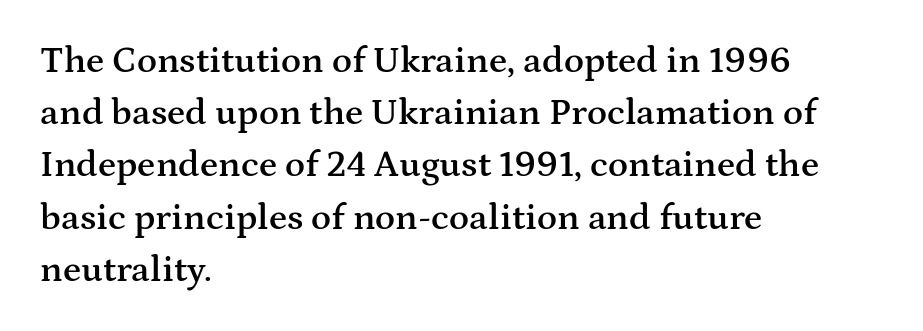
Q: Is the text bold? A: Semi-bold.
Q: Is the text italic (slanted)? A: No, it is upright.
Q: Is the typeface a serif or a sans-serif typeface? A: Serif.
Q: Is the text underlined? A: No.
Q: How is the paragraph aligned? A: Left-aligned.
Q: Is the spacing between letters normal or unusually wide? A: Normal.
Q: Is the spacing between lines tight, normal or loose? A: Normal.
Q: Width (condensed, normal, or wide)? A: Wide.
Q: Stroke contrast? A: Medium.
Q: x-height? A: Medium.
Q: Monospaced? A: No.
